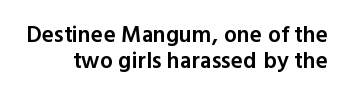
{"italic": "no", "bold": "semi", "underline": "no", "line_spacing": "tight", "line_spacing_ratio": 1.13, "letter_spacing": "normal", "letter_spacing_em": 0.0, "glyph_px": 23}
